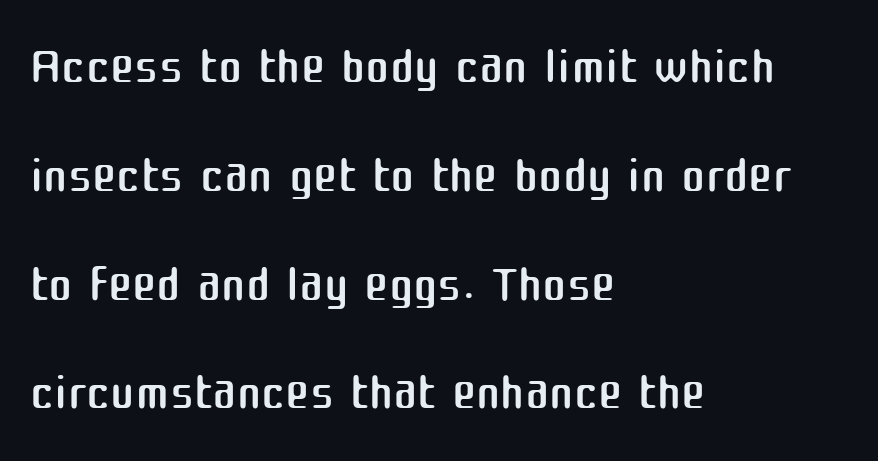
The image shows 73 px regular-weight sans-serif type, upright; set left-aligned, normal line spacing (1.49x), normal letter spacing, not underlined; medium stroke contrast and a medium x-height.
